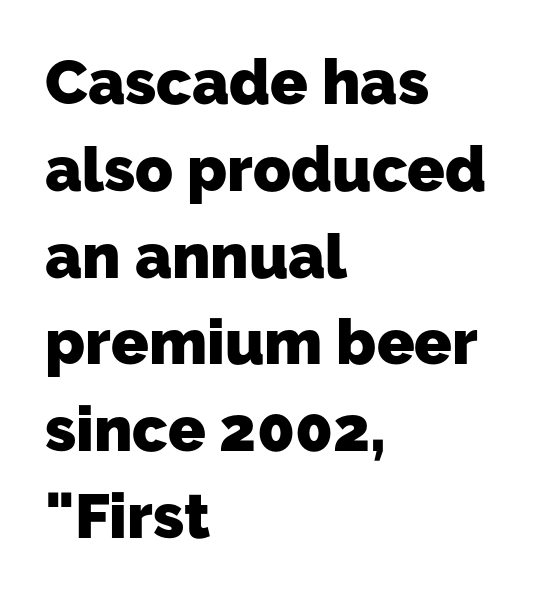
{"serif": "no", "bold": "yes", "weight": "heavy", "width": "normal", "stroke_contrast": "low", "x_height": "medium", "monospaced": "no", "underline": "no", "align": "left", "line_spacing": "normal", "line_spacing_ratio": 1.4, "letter_spacing": "normal", "letter_spacing_em": 0.0, "glyph_px": 62}
